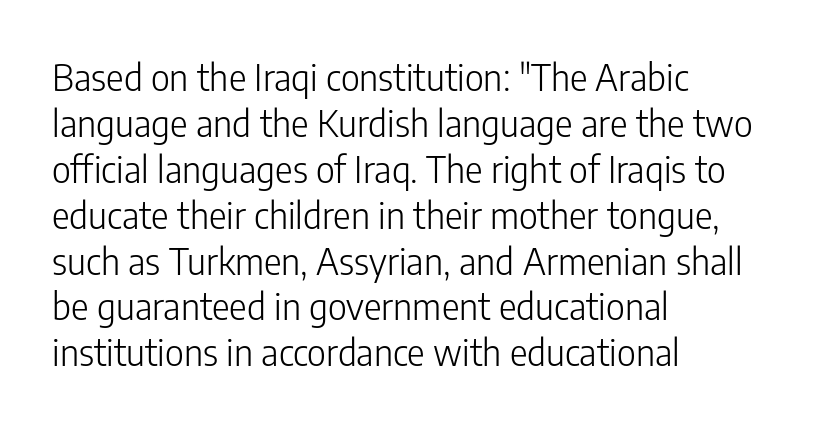
The passage shown is typed in a proportional face where columns would drift. Posture: straight, roman, zero tilt. The face used here is rendered with its standard letterfit. Decoration check: the copy has no underline. The designer went with a sans here, leaving each stem footless.
